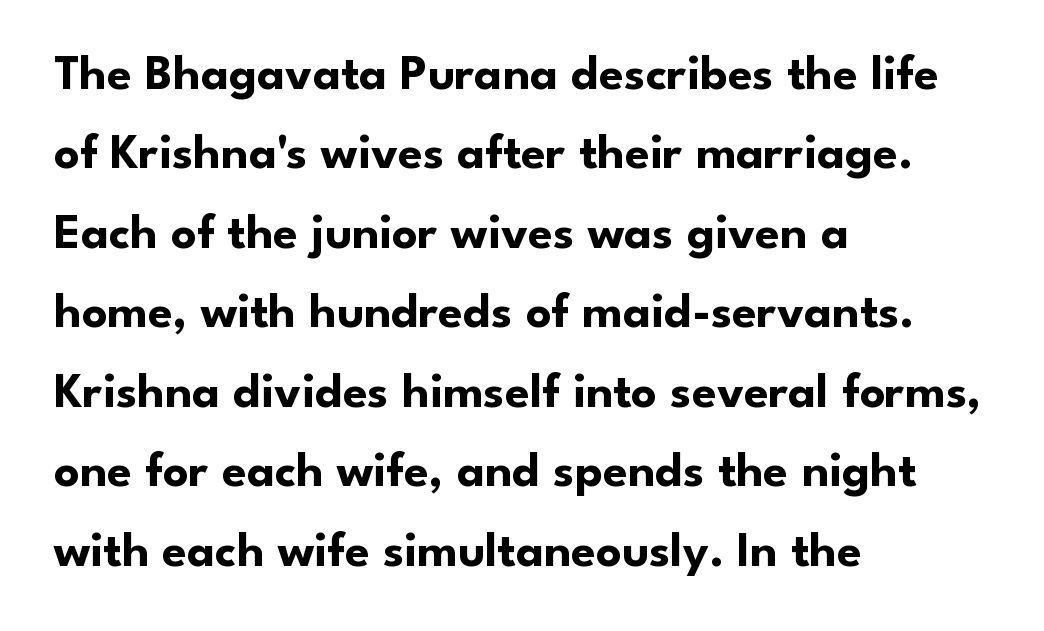
{"serif": "no", "italic": "no", "bold": "yes", "weight": "bold", "width": "normal", "stroke_contrast": "low", "x_height": "small", "monospaced": "no", "underline": "no", "align": "left", "line_spacing": "normal", "line_spacing_ratio": 1.59, "letter_spacing": "normal", "letter_spacing_em": 0.0, "glyph_px": 50}
